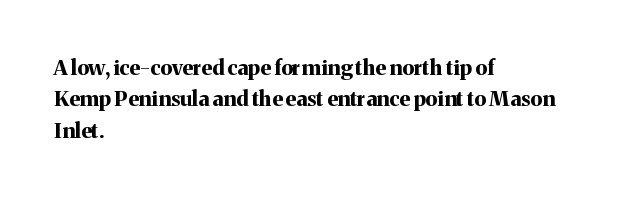
Q: Is the text bold? A: Yes.
Q: Is the text italic (slanted)? A: No, it is upright.
Q: Is the text underlined? A: No.
Q: How is the paragraph aligned? A: Left-aligned.
Q: Is the spacing between letters normal or unusually wide? A: Normal.
Q: Is the spacing between lines tight, normal or loose? A: Normal.
